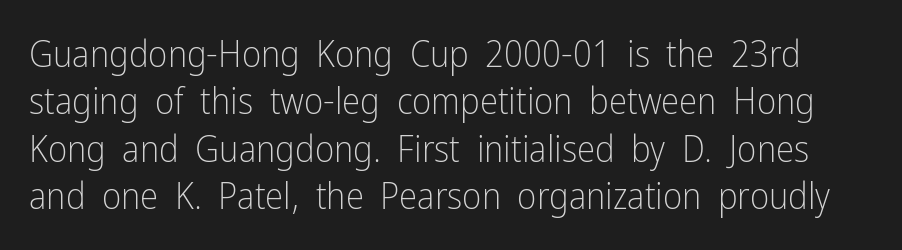
Q: Is the text bold? A: No.
Q: Is the text italic (slanted)? A: No, it is upright.
Q: Is the typeface a serif or a sans-serif typeface? A: Sans-serif.
Q: Is the text underlined? A: No.
Q: Is the spacing between letters normal or unusually wide? A: Normal.
Q: Is the spacing between lines tight, normal or loose? A: Normal.
Q: Width (condensed, normal, or wide)? A: Condensed.
Q: Stroke contrast? A: Low.
Q: x-height? A: Medium.
Q: Monospaced? A: No.
